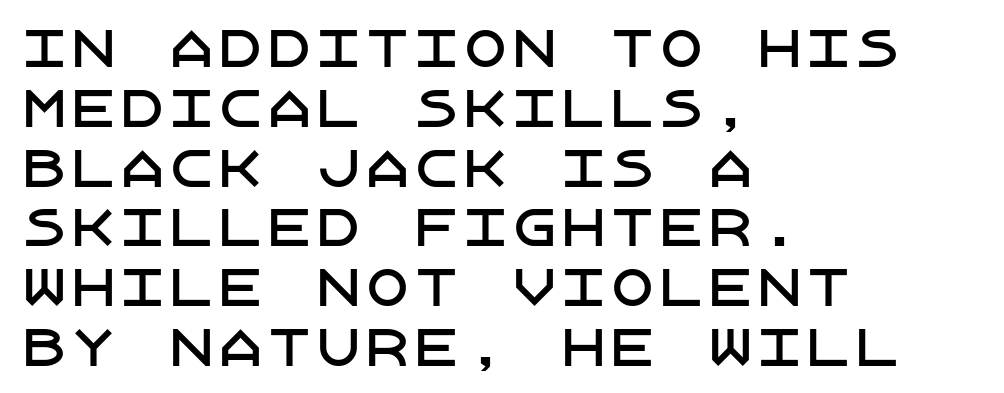
{"serif": "no", "italic": "no", "width": "normal", "stroke_contrast": "low", "x_height": "large", "underline": "no", "align": "left", "line_spacing_ratio": 1.22, "letter_spacing": "normal", "letter_spacing_em": 0.0, "glyph_px": 49}
